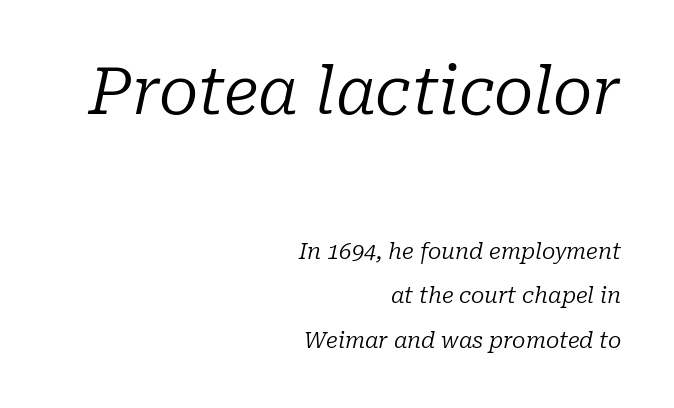
The image shows 65 px regular-weight serif type, italic (leaning right); set right-aligned, loose line spacing (2.04x), normal letter spacing, not underlined; the first (top) block is 2.95x larger; low stroke contrast and a medium x-height.
